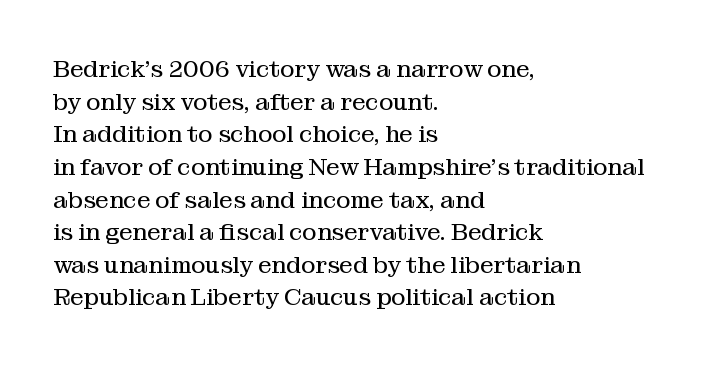
Q: Is the text bold? A: No.
Q: Is the text italic (slanted)? A: No, it is upright.
Q: Is the text underlined? A: No.
Q: How is the paragraph aligned? A: Left-aligned.
Q: Is the spacing between letters normal or unusually wide? A: Normal.
Q: Is the spacing between lines tight, normal or loose? A: Normal.
